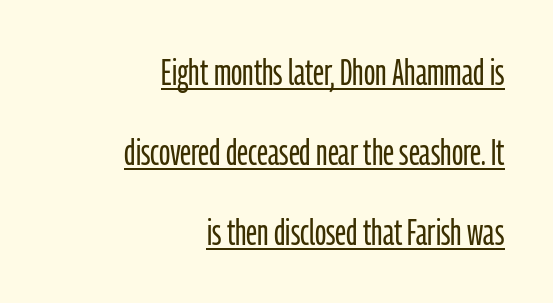
Ascenders rise straight up at ninety degrees. On a weight scale, this lands at 450 or below. If you drew a ruler down the right edge, every line would touch it. This is underlined copy, the kind a proofreader might mark for attention.
